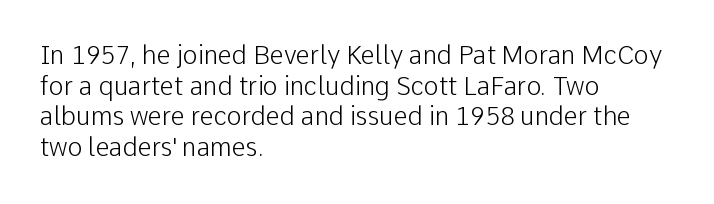
Q: Is the text bold? A: No.
Q: Is the text italic (slanted)? A: No, it is upright.
Q: Is the text underlined? A: No.
Q: How is the paragraph aligned? A: Left-aligned.
Q: Is the spacing between letters normal or unusually wide? A: Normal.
